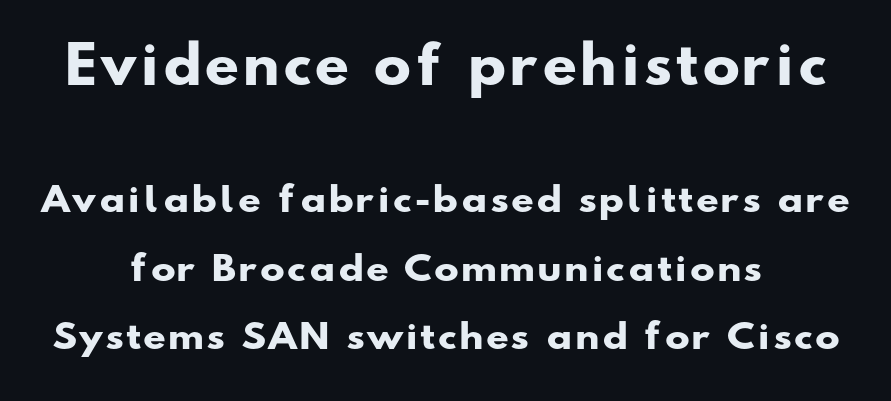
{"serif": "no", "bold": "yes", "weight": "heavy", "width": "wide", "stroke_contrast": "low", "x_height": "small", "monospaced": "no", "underline": "no", "align": "center", "line_spacing": "loose", "line_spacing_ratio": 2.07, "larger_block": "first", "size_ratio": 1.52, "glyph_px": 50}
